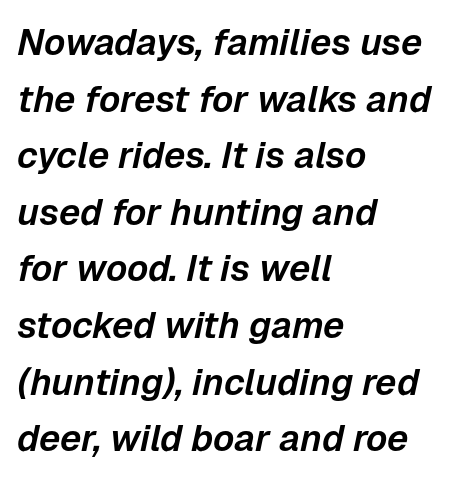
The whole block is typeset with a tilt. Rule under the text: the space is simply empty. The rendering uses a moderate line-height, typical for paragraphs. A typesetter would call this proportional, since set widths differ per character.
